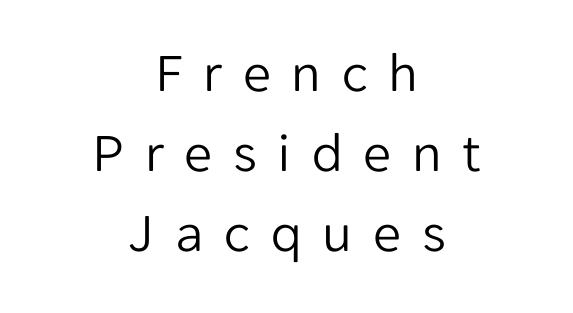
The passage shown is typed in a proportional face where columns would drift. To sum up the face: it is a sans, with no serifs. A typesetter would mark this as roman, not italic. Nobody drew a line under any word here. Letters have the restrained weight of plain body copy at most.
